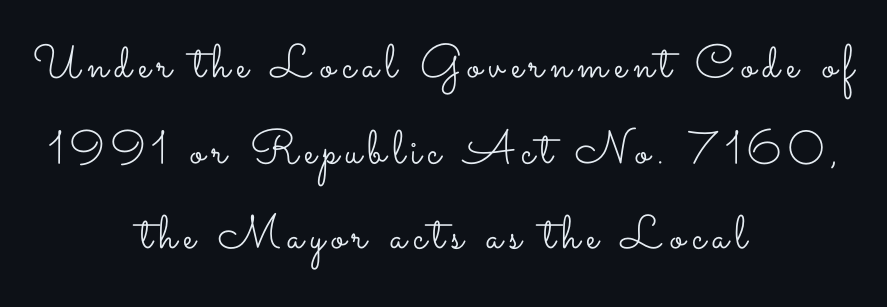
The image shows 47 px light, wide type; set centered, line spacing 1.82x, not underlined; low stroke contrast and a small x-height.
